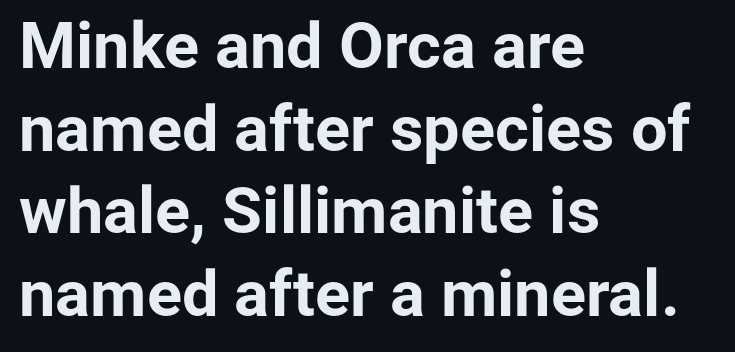
The image shows 65 px bold sans-serif type, upright; set left-aligned, normal line spacing (1.27x), normal letter spacing, not underlined; low stroke contrast and a medium x-height.
